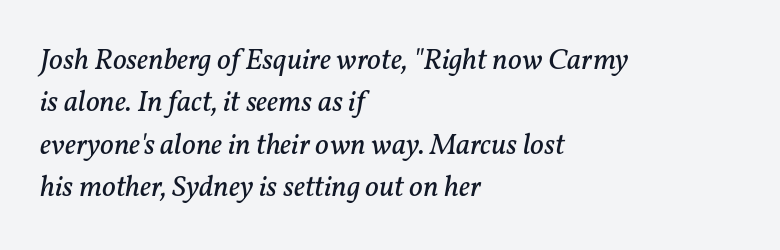
{"serif": "yes", "italic": "yes", "lean": "right", "slant_degrees": 11, "bold": "no", "weight": "regular", "width": "normal", "stroke_contrast": "low", "x_height": "medium", "monospaced": "no", "underline": "no", "align": "left", "line_spacing": "normal", "line_spacing_ratio": 1.41, "letter_spacing": "normal", "letter_spacing_em": 0.0, "glyph_px": 30}
